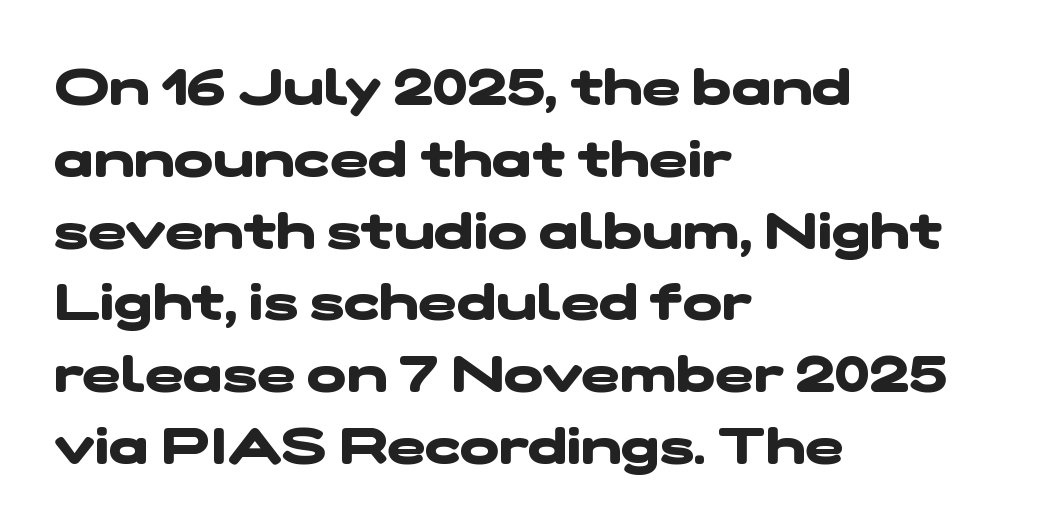
{"serif": "no", "bold": "yes", "weight": "heavy", "width": "wide", "stroke_contrast": "low", "x_height": "medium", "monospaced": "no", "underline": "no", "align": "left", "line_spacing": "normal", "line_spacing_ratio": 1.38, "letter_spacing": "normal", "letter_spacing_em": 0.0, "glyph_px": 52}
